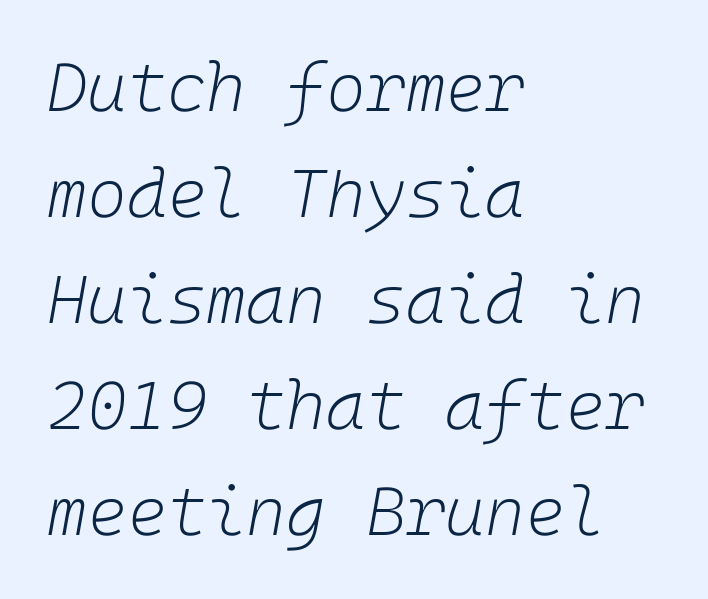
The image shows 68 px light type, italic (leaning right); set left-aligned, normal line spacing (1.56x), normal letter spacing, not underlined; low stroke contrast and a medium x-height.
